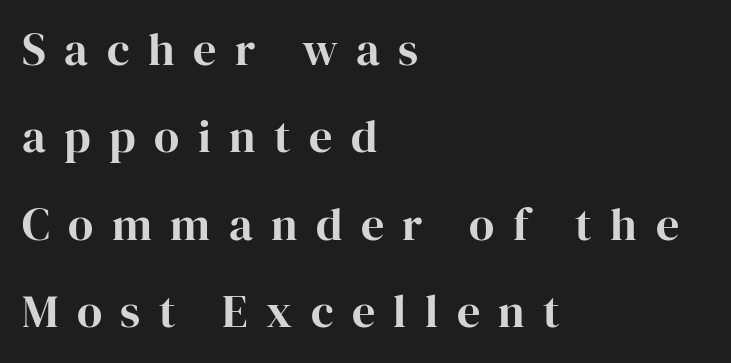
{"serif": "yes", "italic": "no", "width": "normal", "stroke_contrast": "high", "x_height": "medium", "monospaced": "no", "underline": "no", "align": "left", "line_spacing": "loose", "line_spacing_ratio": 1.9, "letter_spacing": "wide", "letter_spacing_em": 0.4, "glyph_px": 46}
